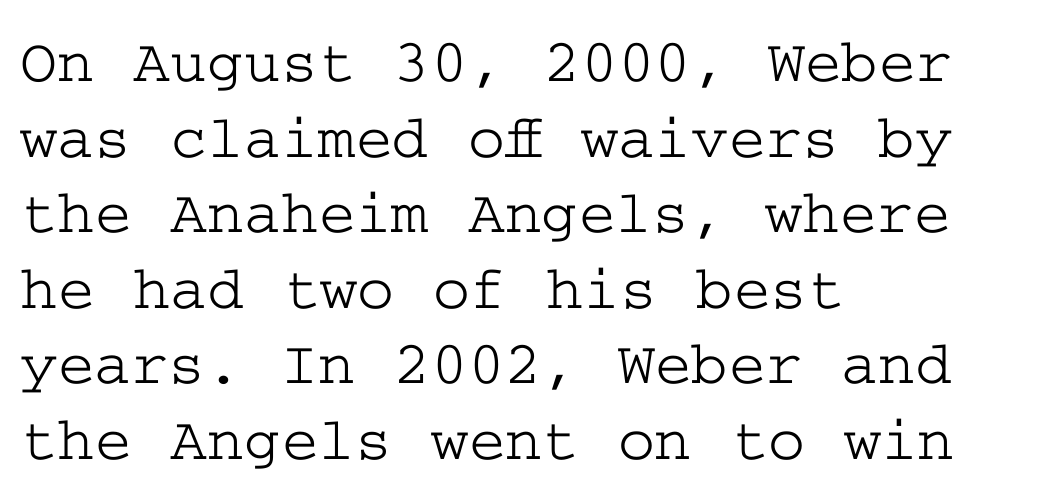
{"serif": "yes", "italic": "no", "width": "wide", "stroke_contrast": "low", "x_height": "medium", "underline": "no", "align": "left", "line_spacing_ratio": 1.2, "letter_spacing": "normal", "letter_spacing_em": 0.0, "glyph_px": 63}
